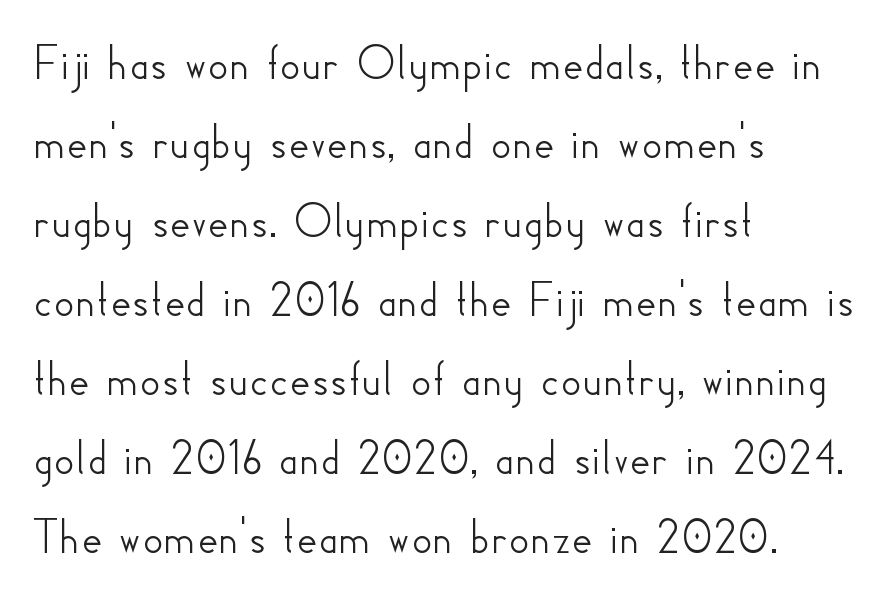
{"serif": "no", "italic": "no", "width": "normal", "stroke_contrast": "low", "x_height": "small", "monospaced": "no", "underline": "no", "align": "left", "line_spacing": "normal", "line_spacing_ratio": 1.55, "letter_spacing": "normal", "letter_spacing_em": 0.0, "glyph_px": 51}
